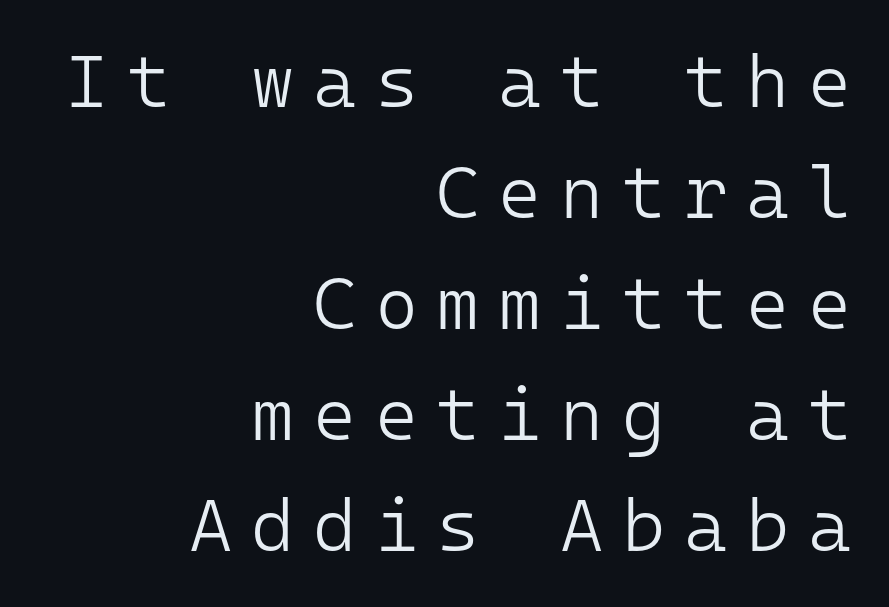
This rendering widens character spacing well past its baseline value. Counters stay open thanks to moderate or lighter strokes. This is sans-serif lettering, the kind often seen on screens and signage. Monospaced: the letters line up in strict vertical columns. Normally led — the rows are evenly, conventionally spaced.
